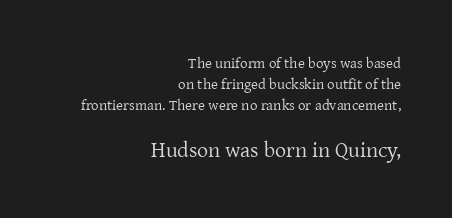
Beneath every word, the page is bare. The letterforms sit at book weight or below. The rendering keeps characters at their native spacing. The following chunk of copy outweighs the initial chunk in type size. Teacher's note: observe the even right margin — that is flush-right alignment.
